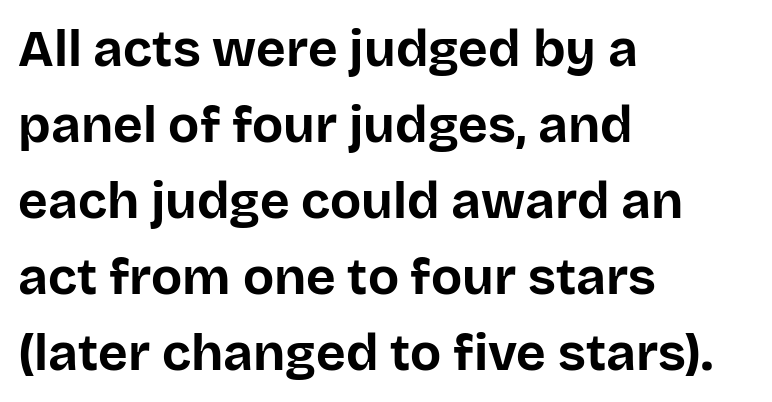
Tall strokes in this sample are plumb rather than angled. Note the varied advance widths — an 'i' is clearly narrower than an 'm'. Heft: maximum for text — a bold. Observe the absence of serifs on each vertical stroke in this sample. Each word holds together tightly as a unit, with standard inter-letter gaps. Students, observe: this is what conventionally led text looks like.
